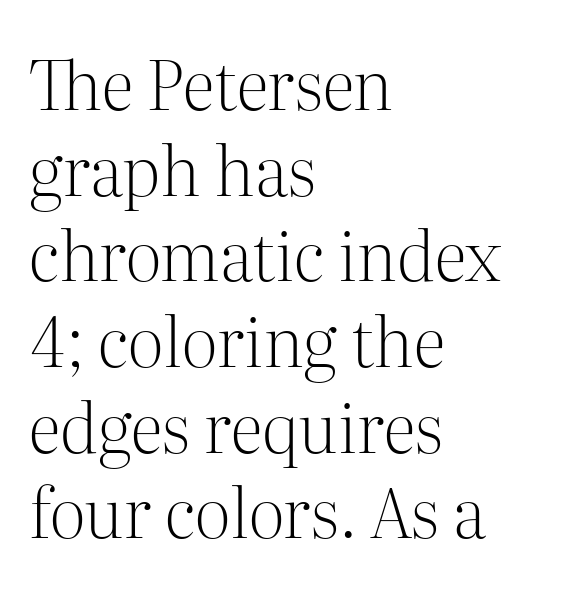
Lines of text with bare space underneath. Characters follow at the spacing the type designer built in. The type family on display is of the serif kind. The letters advance in unequal steps, a hallmark of proportional type. The passage shown stacks its lines at a standard gap. Rendered with straight, roman letterforms.
